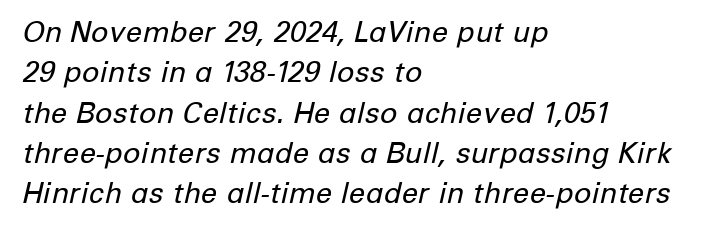
Q: Is the text bold? A: No.
Q: Is the text italic (slanted)? A: Yes, it leans right by about 12 degrees.
Q: Is the text underlined? A: No.
Q: How is the paragraph aligned? A: Left-aligned.
Q: Is the spacing between letters normal or unusually wide? A: Normal.
Q: Is the spacing between lines tight, normal or loose? A: Normal.
Q: Width (condensed, normal, or wide)? A: Normal.
Q: Stroke contrast? A: Low.
Q: x-height? A: Medium.
Q: Monospaced? A: No.
